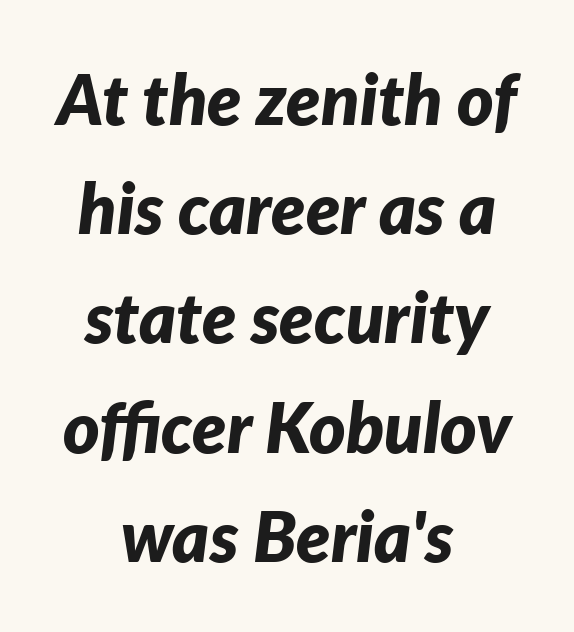
Q: Is the text bold? A: Yes.
Q: Is the text italic (slanted)? A: Yes, it leans right by about 7 degrees.
Q: Is the text underlined? A: No.
Q: How is the paragraph aligned? A: Centered.
Q: Is the spacing between letters normal or unusually wide? A: Normal.
Q: Is the spacing between lines tight, normal or loose? A: Normal.
Q: Width (condensed, normal, or wide)? A: Normal.
Q: Stroke contrast? A: Low.
Q: x-height? A: Medium.
Q: Monospaced? A: No.
